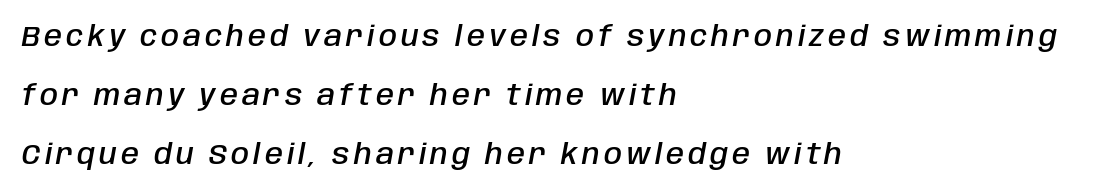
Q: Is the text bold? A: Semi-bold.
Q: Is the text italic (slanted)? A: Yes, it leans right by about 10 degrees.
Q: Is the text underlined? A: No.
Q: How is the paragraph aligned? A: Left-aligned.
Q: Is the spacing between lines tight, normal or loose? A: Loose.
Q: Width (condensed, normal, or wide)? A: Condensed.
Q: Stroke contrast? A: Low.
Q: x-height? A: Large.
Q: Monospaced? A: No.
